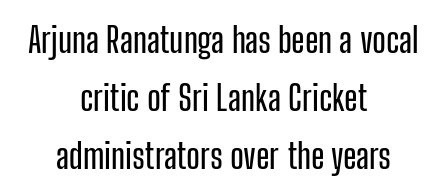
A clean baseline with only descenders dipping below it. These lines are rendered in a variable-pitch font. The letters stand straight up with perfectly vertical stems. Summary of vertical rhythm: regular, with standard interline spacing. The face used here is rendered with its standard letterfit. Grotesque or geometric, the face here clearly has no serifs.
